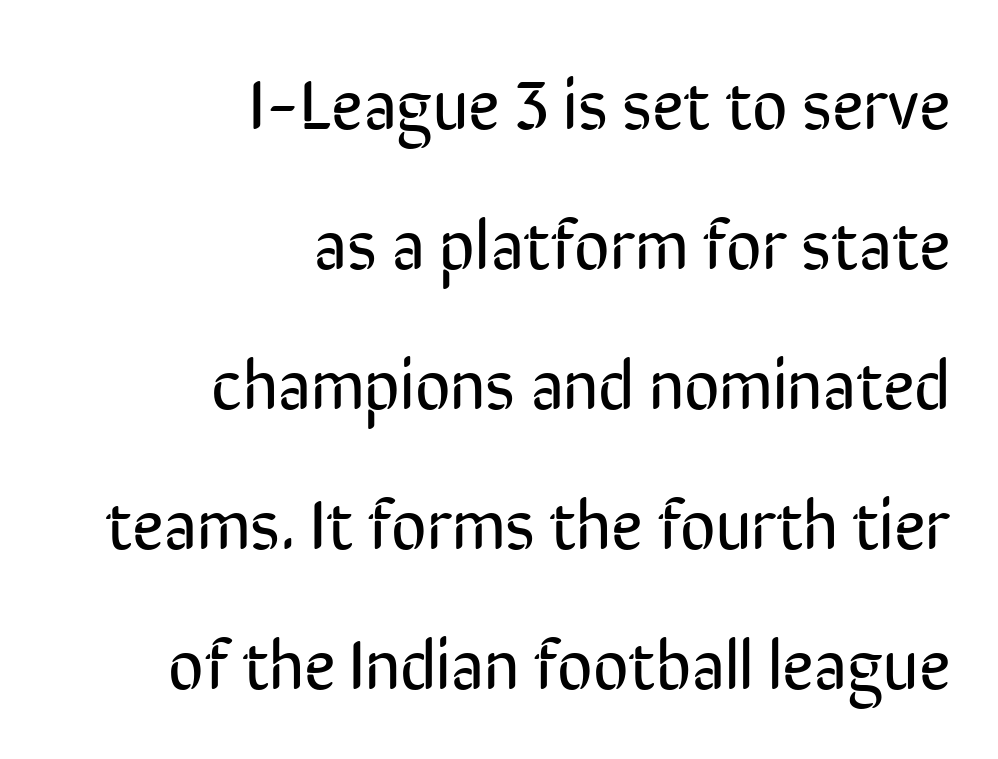
Q: Is the text bold? A: No.
Q: Is the text italic (slanted)? A: No, it is upright.
Q: Is the typeface a serif or a sans-serif typeface? A: Sans-serif.
Q: Is the text underlined? A: No.
Q: How is the paragraph aligned? A: Right-aligned.
Q: Is the spacing between letters normal or unusually wide? A: Normal.
Q: Is the spacing between lines tight, normal or loose? A: Loose.
Q: Width (condensed, normal, or wide)? A: Condensed.
Q: Stroke contrast? A: Low.
Q: x-height? A: Medium.
Q: Monospaced? A: No.
